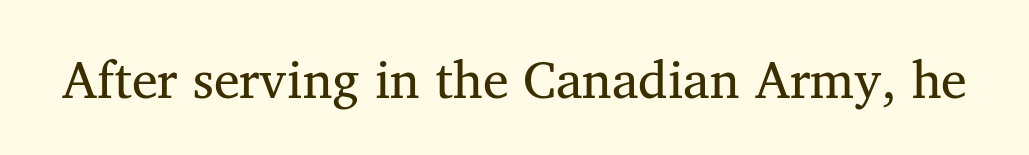
{"serif": "yes", "italic": "no", "bold": "no", "weight": "regular", "width": "normal", "stroke_contrast": "medium", "x_height": "medium", "monospaced": "no", "underline": "no", "letter_spacing": "normal", "letter_spacing_em": 0.0, "glyph_px": 52}
